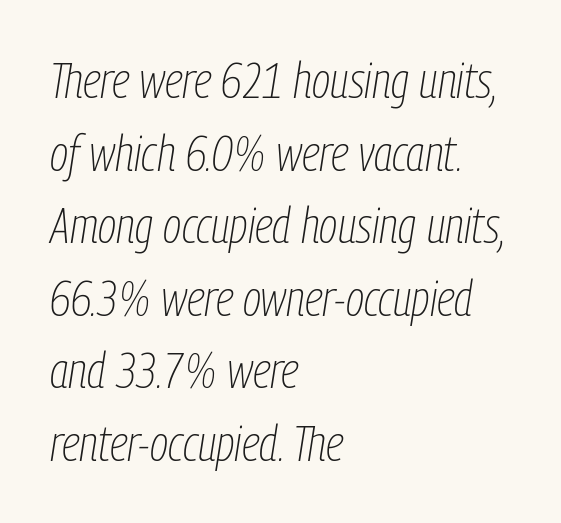
The image shows 49 px thin, condensed type, italic (leaning right); set left-aligned, normal line spacing (1.48x), normal letter spacing, not underlined; low stroke contrast and a medium x-height.
